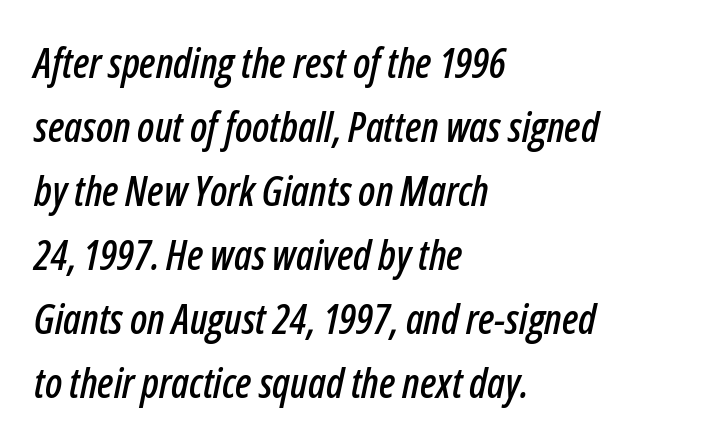
Q: Is the text italic (slanted)? A: Yes, it leans right by about 12 degrees.
Q: Is the text underlined? A: No.
Q: How is the paragraph aligned? A: Left-aligned.
Q: Is the spacing between letters normal or unusually wide? A: Normal.
Q: Is the spacing between lines tight, normal or loose? A: Normal.
Q: Width (condensed, normal, or wide)? A: Condensed.
Q: Stroke contrast? A: Low.
Q: x-height? A: Medium.
Q: Monospaced? A: No.
